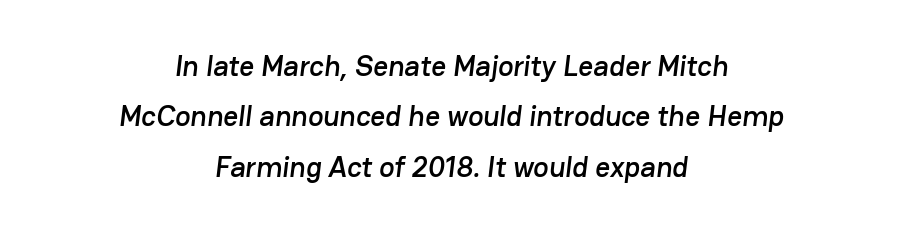
Q: Is the typeface a serif or a sans-serif typeface? A: Sans-serif.
Q: Is the text underlined? A: No.
Q: How is the paragraph aligned? A: Centered.
Q: Is the spacing between letters normal or unusually wide? A: Normal.
Q: Width (condensed, normal, or wide)? A: Normal.
Q: Stroke contrast? A: Low.
Q: x-height? A: Medium.
Q: Monospaced? A: No.
